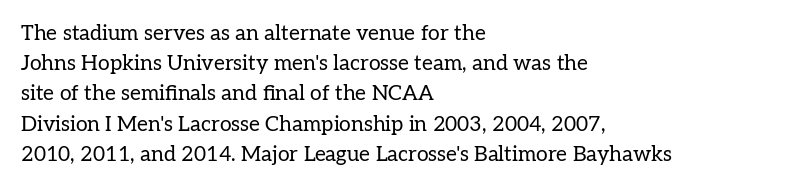
The image shows 21 px text type, upright; set left-aligned, normal line spacing (1.44x), normal letter spacing, not underlined.
